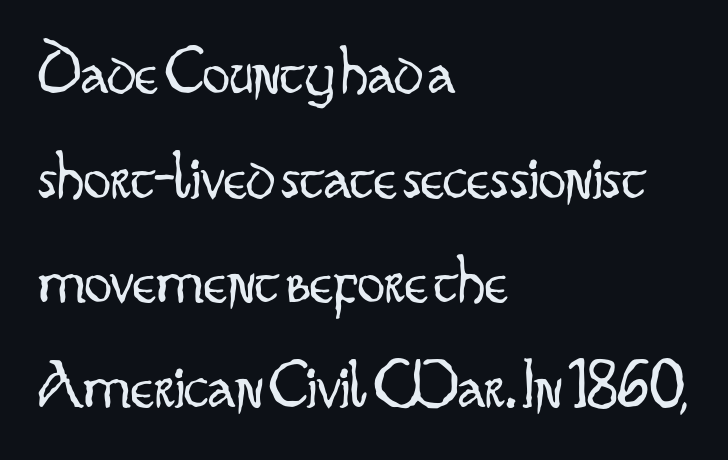
If you measured baseline to baseline, you'd find a middling distance. Nothing sits at the stroke ends, so this counts as sans-serif. The ragged edge is on the right, which tells us the setting is flush left. Tracking value appears to be zero — textbook default spacing. The string is rendered with underlining switched off. The lettering holds an erect, upright posture throughout.
